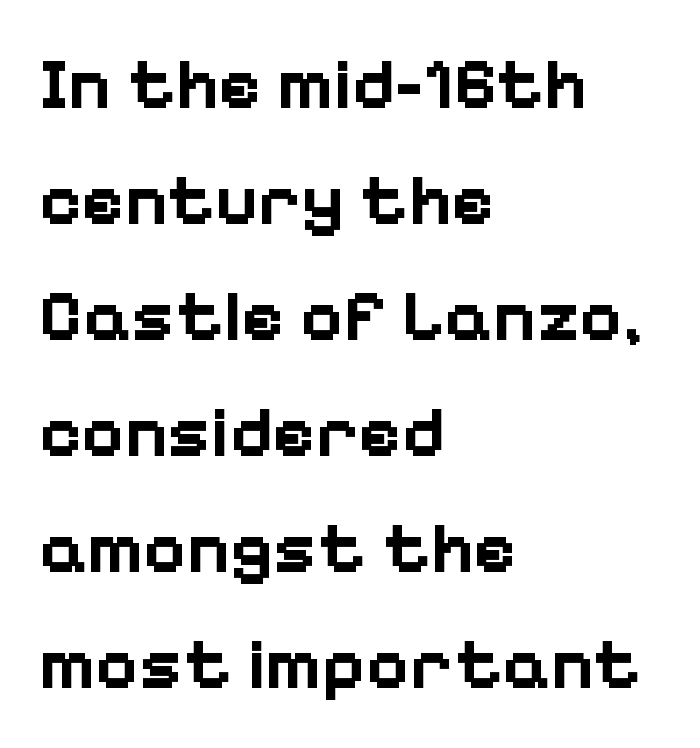
Q: Is the text bold? A: Yes.
Q: Is the text italic (slanted)? A: No, it is upright.
Q: Is the typeface a serif or a sans-serif typeface? A: Sans-serif.
Q: Is the text underlined? A: No.
Q: How is the paragraph aligned? A: Left-aligned.
Q: Is the spacing between letters normal or unusually wide? A: Normal.
Q: Is the spacing between lines tight, normal or loose? A: Normal.
Q: Width (condensed, normal, or wide)? A: Normal.
Q: Stroke contrast? A: Low.
Q: x-height? A: Medium.
Q: Monospaced? A: No.
